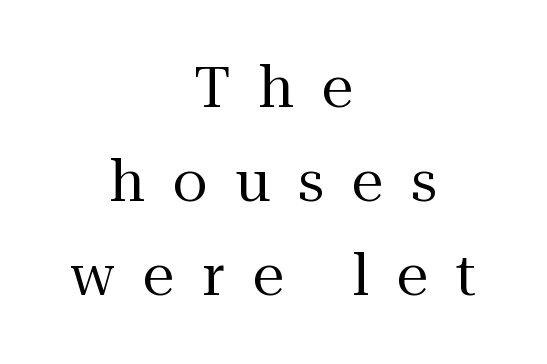
The letters advance in unequal steps, a hallmark of proportional type. Is the type heavy? It reads as light-to-regular instead. Font category for this specimen: serif. The passage shown is not underscored anywhere. In terms of leading, this rendering sits right in the middle.
